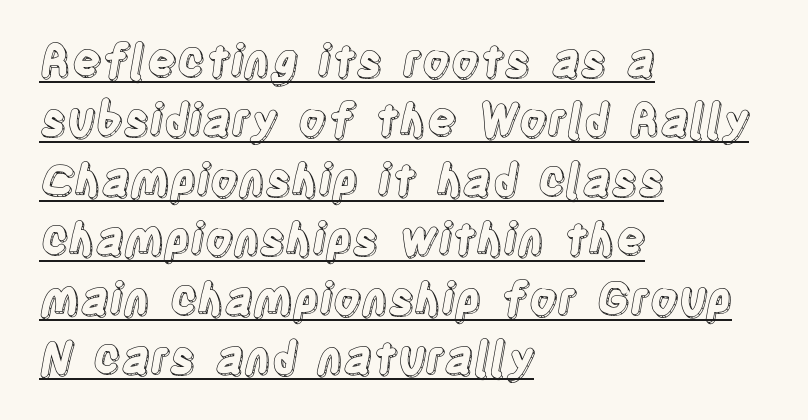
Q: Is the text italic (slanted)? A: Yes.
Q: Is the text underlined? A: Yes.
Q: How is the paragraph aligned? A: Left-aligned.
Q: Is the spacing between letters normal or unusually wide? A: Normal.
Q: Is the spacing between lines tight, normal or loose? A: Normal.
Q: Width (condensed, normal, or wide)? A: Condensed.
Q: x-height? A: Large.
Q: Monospaced? A: No.
